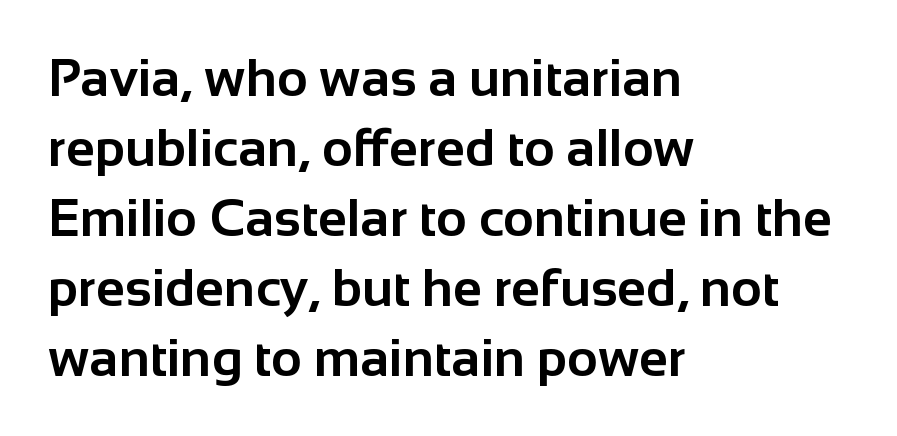
The image shows 53 px bold sans-serif type, upright; set left-aligned, normal line spacing (1.32x), normal letter spacing, not underlined; low stroke contrast and a medium x-height.
